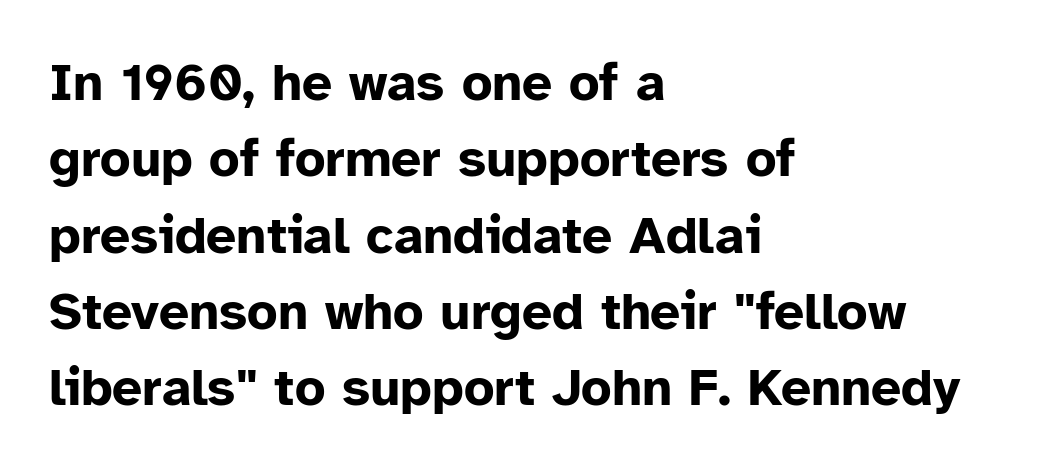
Q: Is the text bold? A: Yes.
Q: Is the text italic (slanted)? A: No, it is upright.
Q: Is the typeface a serif or a sans-serif typeface? A: Sans-serif.
Q: Is the text underlined? A: No.
Q: How is the paragraph aligned? A: Left-aligned.
Q: Is the spacing between letters normal or unusually wide? A: Normal.
Q: Is the spacing between lines tight, normal or loose? A: Normal.
Q: Width (condensed, normal, or wide)? A: Normal.
Q: Stroke contrast? A: Low.
Q: x-height? A: Medium.
Q: Monospaced? A: No.
